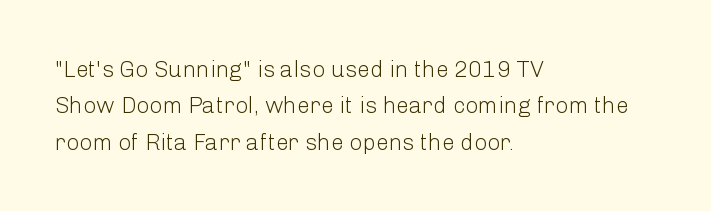
Q: Is the text bold? A: No.
Q: Is the text italic (slanted)? A: No, it is upright.
Q: Is the text underlined? A: No.
Q: How is the paragraph aligned? A: Left-aligned.
Q: Is the spacing between letters normal or unusually wide? A: Normal.
Q: Is the spacing between lines tight, normal or loose? A: Normal.
